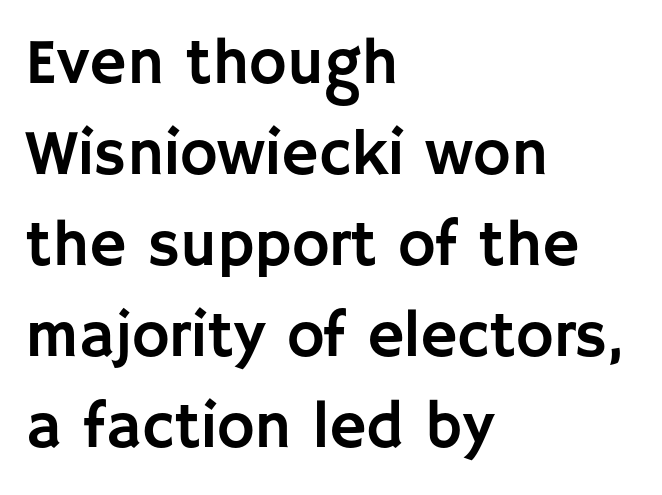
{"serif": "no", "italic": "no", "width": "normal", "stroke_contrast": "low", "x_height": "large", "monospaced": "no", "underline": "no", "align": "left", "line_spacing": "normal", "line_spacing_ratio": 1.42, "letter_spacing": "normal", "letter_spacing_em": 0.0, "glyph_px": 64}
